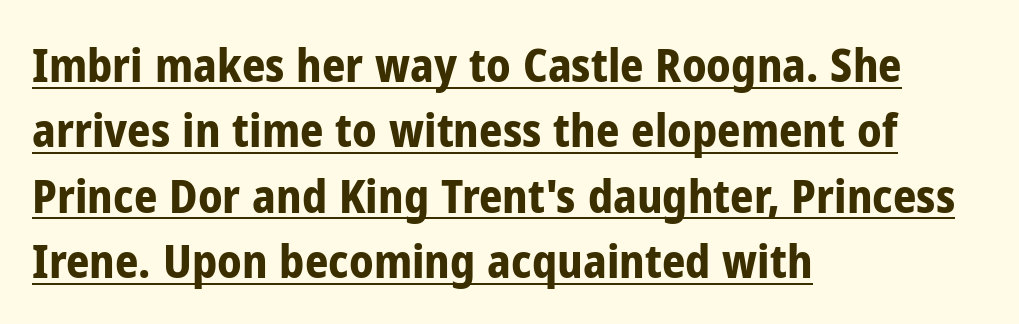
The image shows 46 px bold, condensed sans-serif type, upright; set left-aligned, normal line spacing (1.42x), normal letter spacing, underlined; low stroke contrast and a medium x-height.
